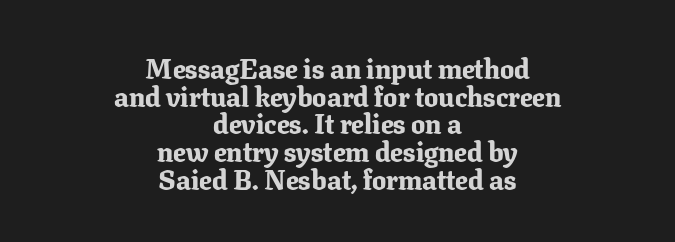
Q: Is the text bold? A: Yes.
Q: Is the text italic (slanted)? A: No, it is upright.
Q: Is the typeface a serif or a sans-serif typeface? A: Serif.
Q: Is the text underlined? A: No.
Q: How is the paragraph aligned? A: Centered.
Q: Is the spacing between letters normal or unusually wide? A: Normal.
Q: Is the spacing between lines tight, normal or loose? A: Tight.
Q: Width (condensed, normal, or wide)? A: Normal.
Q: Stroke contrast? A: Low.
Q: x-height? A: Medium.
Q: Monospaced? A: No.
